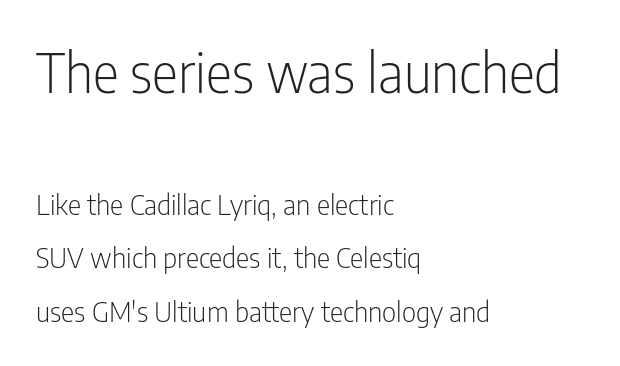
{"serif": "no", "italic": "no", "bold": "no", "weight": "light", "width": "condensed", "stroke_contrast": "low", "x_height": "medium", "monospaced": "no", "underline": "no", "align": "left", "line_spacing": "loose", "line_spacing_ratio": 1.92, "letter_spacing": "normal", "letter_spacing_em": 0.0, "larger_block": "first", "size_ratio": 1.96, "glyph_px": 55}
